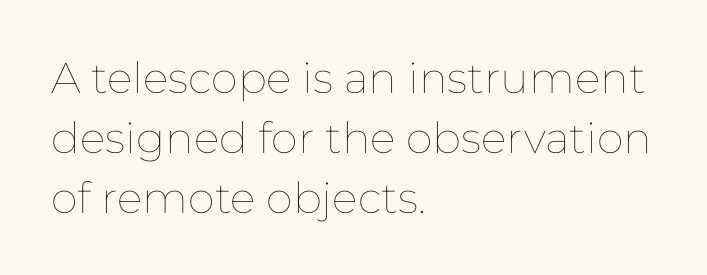
{"italic": "no", "bold": "no", "weight": "thin", "width": "normal", "stroke_contrast": "low", "x_height": "medium", "monospaced": "no", "underline": "no", "align": "left", "line_spacing": "normal", "line_spacing_ratio": 1.39, "letter_spacing": "normal", "letter_spacing_em": 0.0, "glyph_px": 43}
